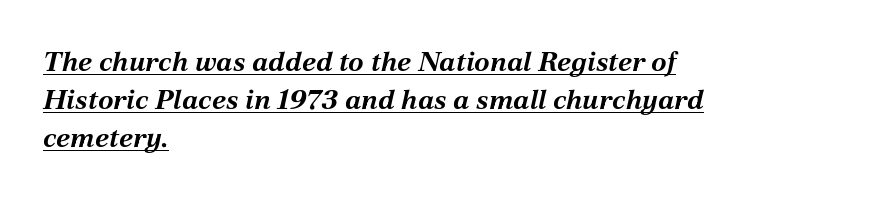
The image shows 28 px bold type, italic (leaning right); set left-aligned, normal line spacing (1.36x), normal letter spacing, underlined; medium stroke contrast and a medium x-height.
